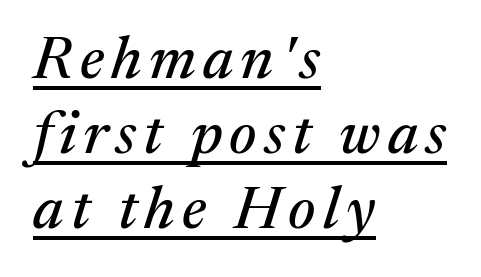
{"serif": "yes", "italic": "yes", "lean": "right", "slant_degrees": 17, "width": "normal", "stroke_contrast": "medium", "x_height": "medium", "monospaced": "no", "underline": "yes", "align": "left", "line_spacing": "normal", "line_spacing_ratio": 1.25, "glyph_px": 60}
